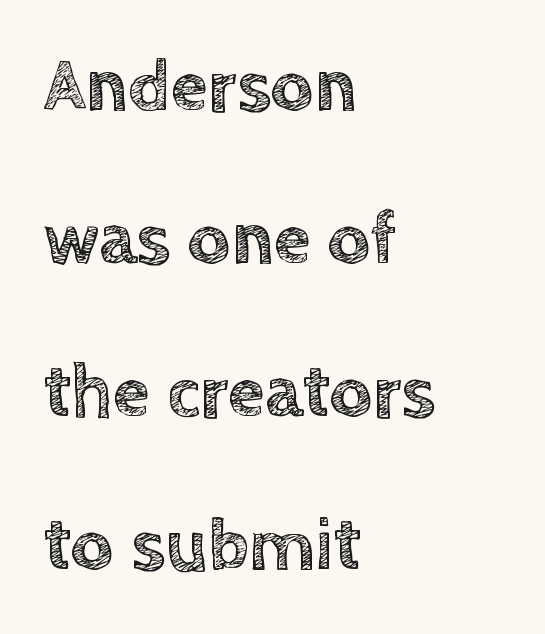
Vertical strokes here are truly vertical. The letters advance in unequal steps, a hallmark of proportional type. This block would shrink considerably if given ordinary leading; it's expanded now. Has an underline been added? It has not. This sample is left-justified, so line endings fall wherever the words run out.
